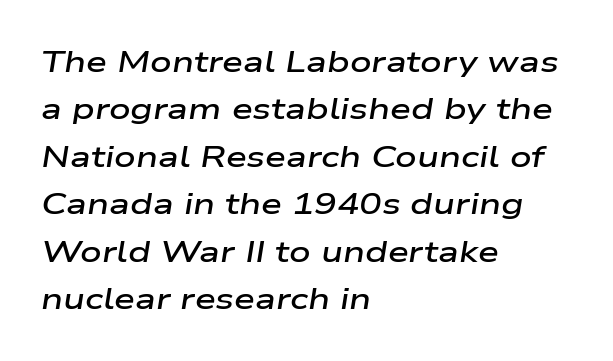
{"italic": "yes", "lean": "right", "slant_degrees": 9, "bold": "semi", "weight": "semibold", "width": "wide", "stroke_contrast": "low", "x_height": "medium", "monospaced": "no", "underline": "no", "align": "left", "line_spacing": "normal", "line_spacing_ratio": 1.58, "letter_spacing": "normal", "letter_spacing_em": 0.0, "glyph_px": 30}
